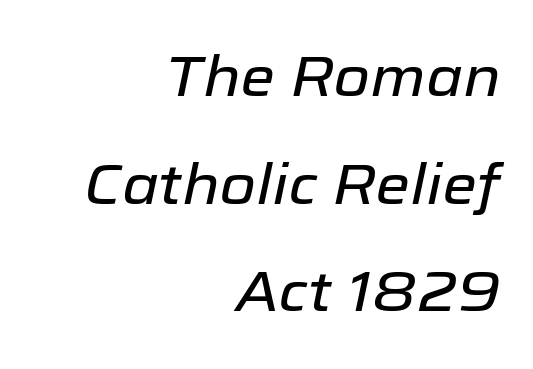
Plain, unruled lines of type. Think of a printed novel: that variable character pitch is what you see here. The specimen reads as italic at a glance. Reading down the block, your eye finds every line finishing at a fixed right position. In terms of letterspacing, this is plain default setting.
